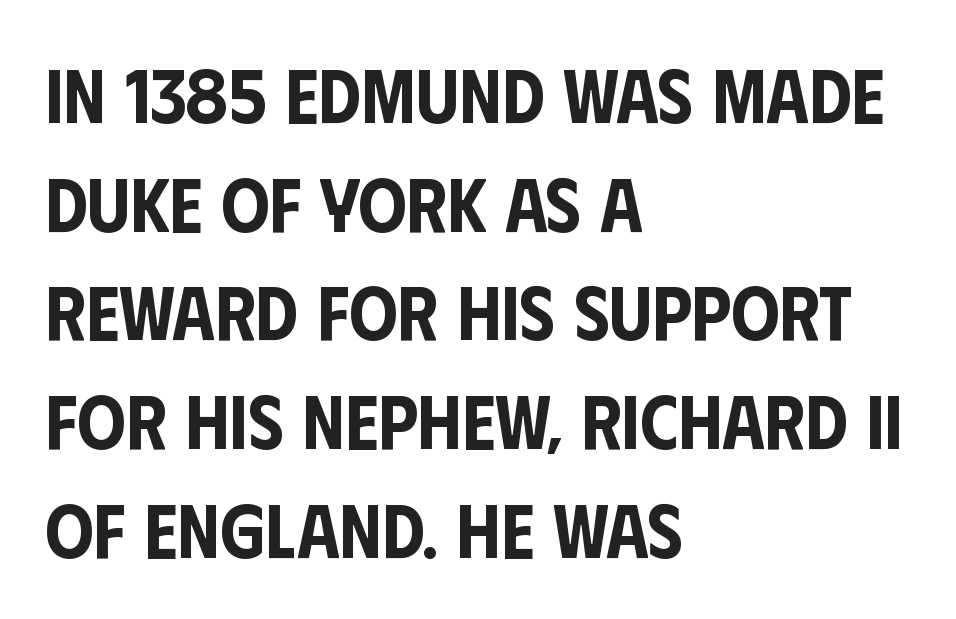
The image shows 76 px condensed sans-serif type, upright; set left-aligned, normal line spacing (1.43x), normal letter spacing, not underlined; low stroke contrast and a large x-height.
